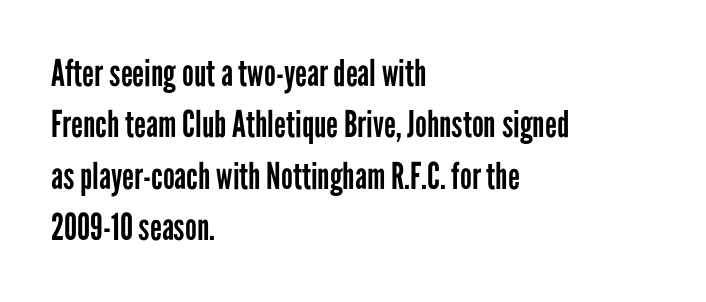
{"serif": "no", "italic": "no", "bold": "no", "weight": "regular", "width": "condensed", "stroke_contrast": "low", "x_height": "medium", "monospaced": "no", "underline": "no", "align": "left", "line_spacing": "normal", "line_spacing_ratio": 1.39, "letter_spacing": "normal", "letter_spacing_em": 0.0, "glyph_px": 37}
